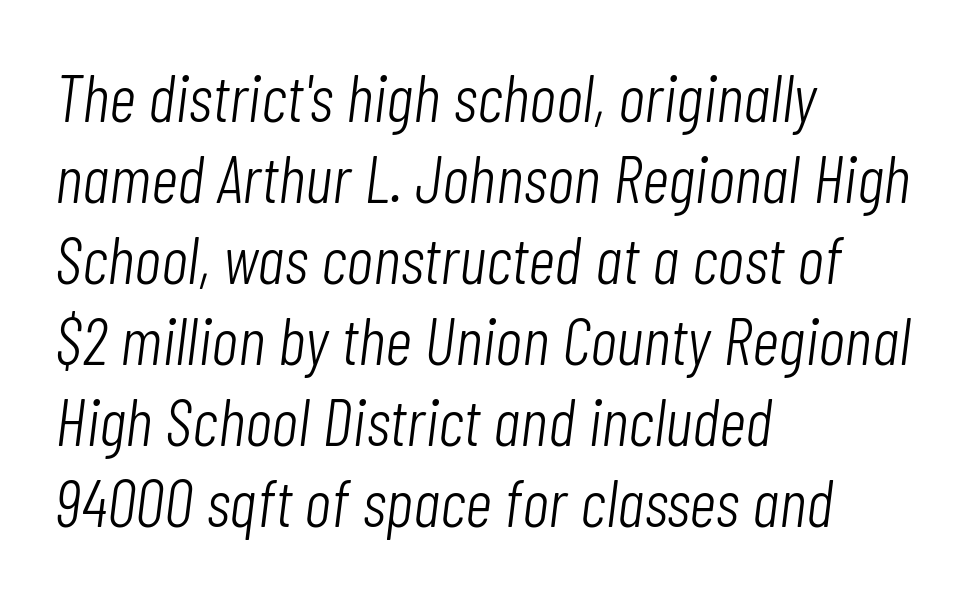
The image shows 67 px light, condensed type, italic (leaning right); set left-aligned, line spacing 1.21x, normal letter spacing, not underlined; low stroke contrast and a medium x-height.
